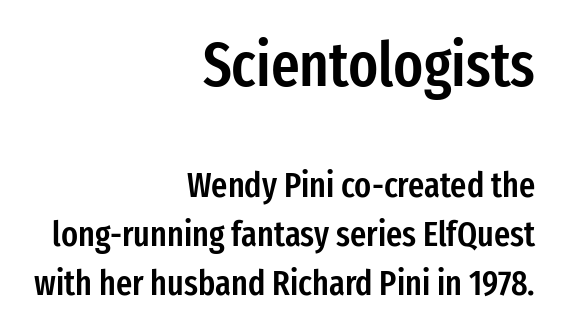
{"serif": "no", "italic": "no", "bold": "semi", "weight": "semibold", "width": "condensed", "stroke_contrast": "low", "x_height": "medium", "monospaced": "no", "underline": "no", "align": "right", "line_spacing": "normal", "line_spacing_ratio": 1.4, "letter_spacing": "normal", "letter_spacing_em": 0.0, "larger_block": "first", "size_ratio": 1.77, "glyph_px": 62}
